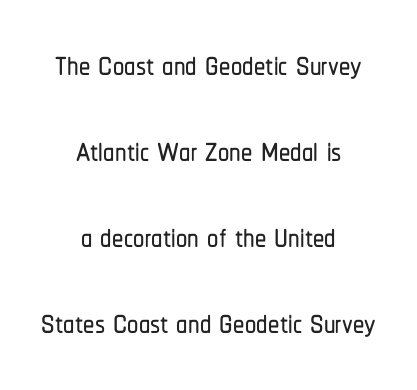
{"serif": "no", "italic": "no", "width": "condensed", "stroke_contrast": "low", "x_height": "medium", "monospaced": "no", "underline": "no", "align": "center", "line_spacing": "loose", "line_spacing_ratio": 1.91, "letter_spacing": "normal", "letter_spacing_em": 0.0, "glyph_px": 45}
